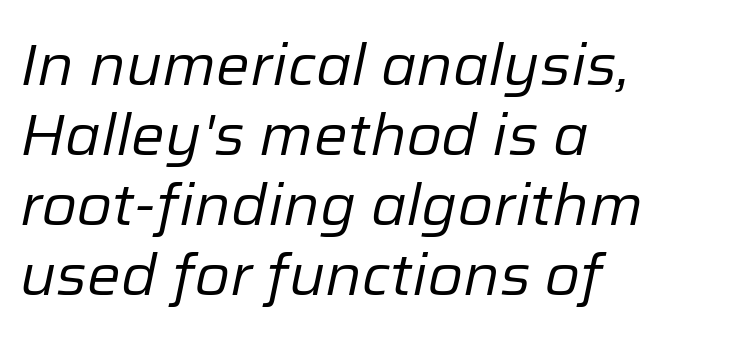
Q: Is the text bold? A: No.
Q: Is the text italic (slanted)? A: Yes, it leans right by about 12 degrees.
Q: Is the text underlined? A: No.
Q: How is the paragraph aligned? A: Left-aligned.
Q: Is the spacing between letters normal or unusually wide? A: Normal.
Q: Width (condensed, normal, or wide)? A: Normal.
Q: Stroke contrast? A: Low.
Q: x-height? A: Medium.
Q: Monospaced? A: No.
